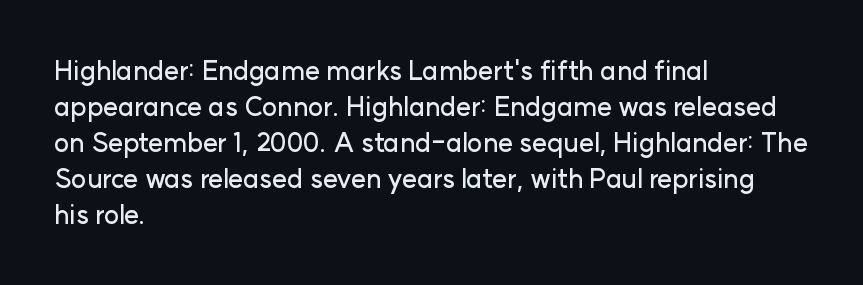
{"italic": "no", "underline": "no", "align": "left", "line_spacing": "normal", "line_spacing_ratio": 1.38, "letter_spacing": "normal", "letter_spacing_em": 0.0, "glyph_px": 26}
